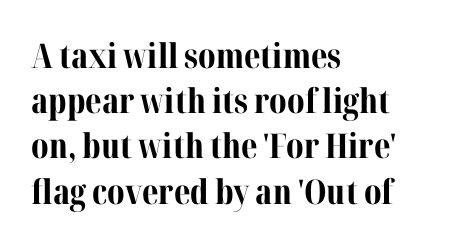
The vertical gap from one line to the next is medium. These lines keep a tight, regular rhythm from letter to letter. Typesetter's note: full bold, strokes at maximum text heaviness. Designer's note — italics off, roman on.
